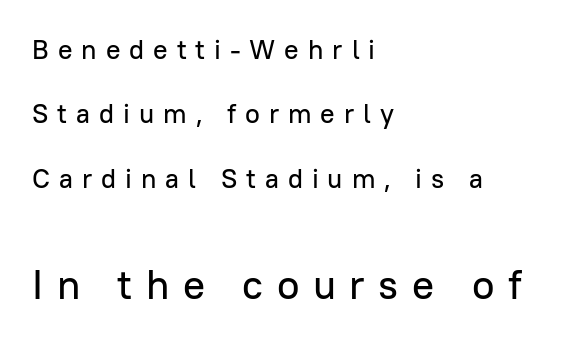
Q: Is the text italic (slanted)? A: No, it is upright.
Q: Is the typeface a serif or a sans-serif typeface? A: Sans-serif.
Q: Is the text underlined? A: No.
Q: How is the paragraph aligned? A: Left-aligned.
Q: Is the spacing between letters normal or unusually wide? A: Unusually wide.
Q: Is the spacing between lines tight, normal or loose? A: Loose.
Q: Which block of text is set in a larger size, the first (top) or the second (bottom)? A: The second (bottom) one.
Q: Width (condensed, normal, or wide)? A: Normal.
Q: Stroke contrast? A: Low.
Q: x-height? A: Medium.
Q: Monospaced? A: No.
